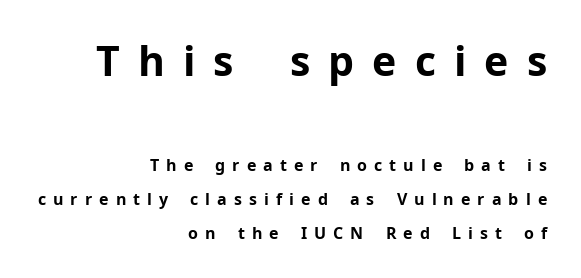
{"serif": "no", "italic": "no", "bold": "yes", "weight": "bold", "width": "normal", "stroke_contrast": "low", "x_height": "medium", "monospaced": "no", "underline": "no", "align": "right", "line_spacing": "loose", "line_spacing_ratio": 2.12, "letter_spacing": "wide", "letter_spacing_em": 0.44, "larger_block": "first", "size_ratio": 2.56, "glyph_px": 41}
